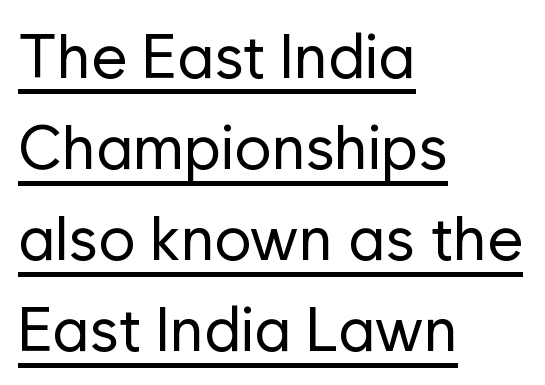
The text block is weighted toward the left margin, trailing off unevenly rightward. The weight tops out at a normal text grade. Each letter keeps its own natural width here, so spacing adapts to shape. To sum up the face: it is a sans, with no serifs.
